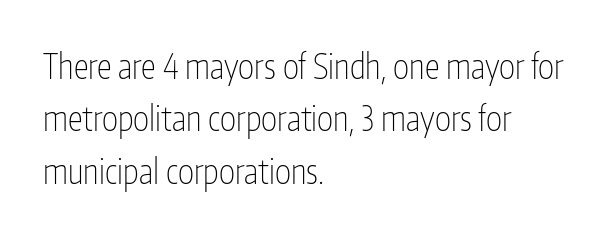
The image shows 34 px thin, condensed sans-serif type, upright; set left-aligned, normal line spacing (1.54x), normal letter spacing, not underlined; low stroke contrast and a medium x-height.
